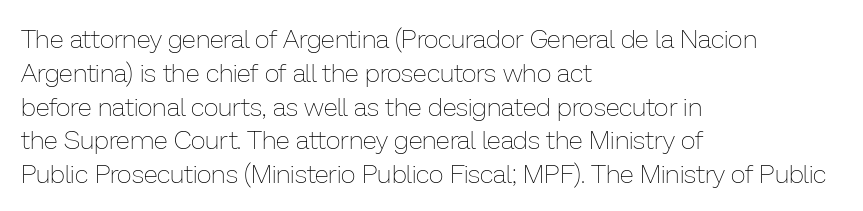
{"italic": "no", "bold": "no", "underline": "no", "align": "left", "line_spacing": "normal", "line_spacing_ratio": 1.3, "letter_spacing": "normal", "letter_spacing_em": 0.0, "glyph_px": 26}
